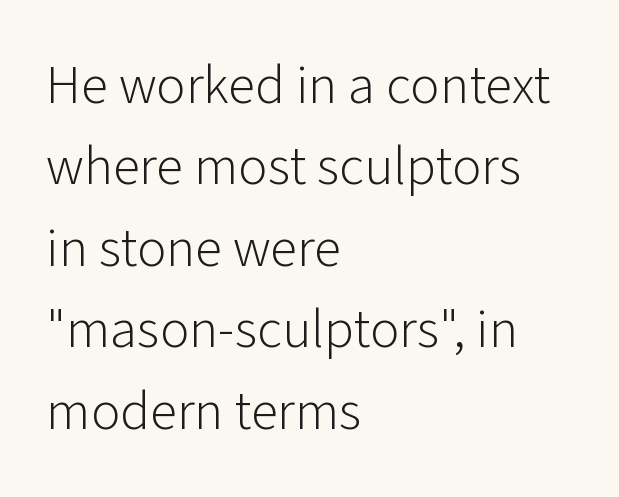
Unlike a traditional serif, this face leaves its strokes unadorned. Line beginnings align vertically; line endings do not. Here the designer chose a conventional face with non-uniform glyph widths. The foot of each line stays bare and open. Vertical stems look standard width or narrower in stroke. Observe the ordinary spacing: letters are neighbours, not strangers.
